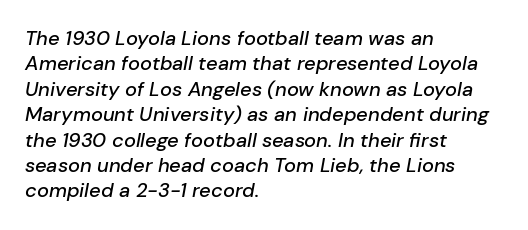
Q: Is the text italic (slanted)? A: Yes, it leans right by about 10 degrees.
Q: Is the text underlined? A: No.
Q: How is the paragraph aligned? A: Left-aligned.
Q: Is the spacing between letters normal or unusually wide? A: Normal.
Q: Is the spacing between lines tight, normal or loose? A: Normal.
